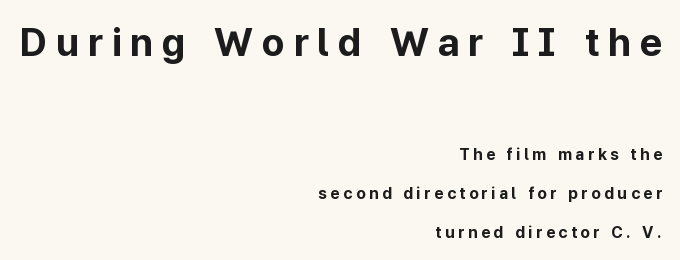
Q: Is the text bold? A: Yes.
Q: Is the text italic (slanted)? A: No, it is upright.
Q: Is the typeface a serif or a sans-serif typeface? A: Sans-serif.
Q: Is the text underlined? A: No.
Q: How is the paragraph aligned? A: Right-aligned.
Q: Is the spacing between letters normal or unusually wide? A: Unusually wide.
Q: Is the spacing between lines tight, normal or loose? A: Loose.
Q: Which block of text is set in a larger size, the first (top) or the second (bottom)? A: The first (top) one.
Q: Width (condensed, normal, or wide)? A: Normal.
Q: Stroke contrast? A: Low.
Q: x-height? A: Medium.
Q: Monospaced? A: No.
